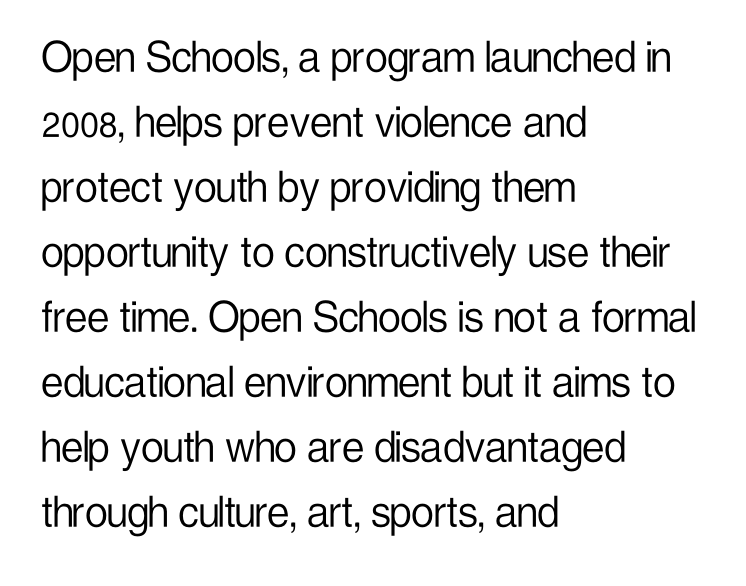
The image shows 50 px light, condensed sans-serif type, upright; set left-aligned, normal line spacing (1.3x), normal letter spacing, not underlined; low stroke contrast and a medium x-height.
